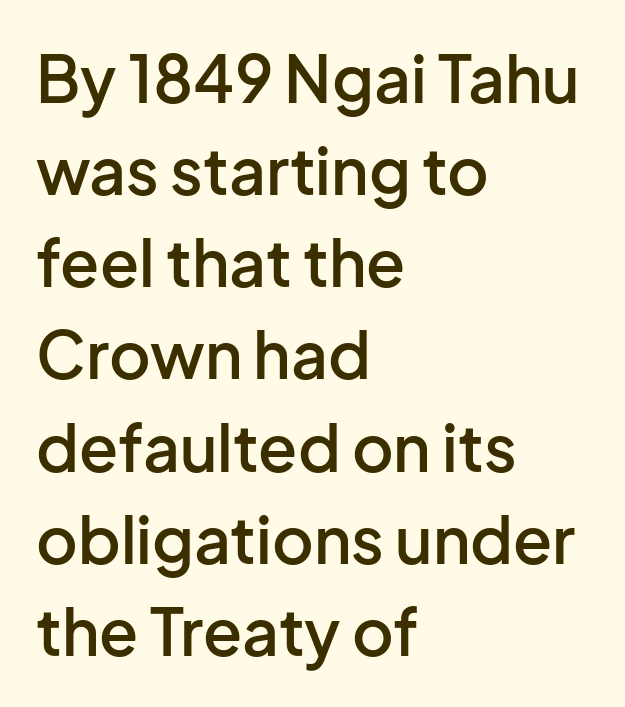
Q: Is the text bold? A: Semi-bold.
Q: Is the text italic (slanted)? A: No, it is upright.
Q: Is the typeface a serif or a sans-serif typeface? A: Sans-serif.
Q: Is the text underlined? A: No.
Q: How is the paragraph aligned? A: Left-aligned.
Q: Is the spacing between letters normal or unusually wide? A: Normal.
Q: Is the spacing between lines tight, normal or loose? A: Normal.
Q: Width (condensed, normal, or wide)? A: Normal.
Q: Stroke contrast? A: Low.
Q: x-height? A: Medium.
Q: Monospaced? A: No.
